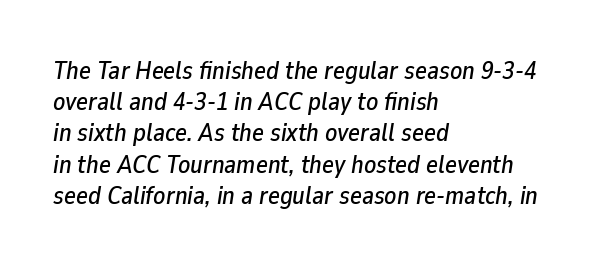
{"italic": "yes", "lean": "right", "slant_degrees": 9, "underline": "no", "align": "left", "line_spacing": "normal", "line_spacing_ratio": 1.25, "letter_spacing": "normal", "letter_spacing_em": 0.0, "glyph_px": 25}
